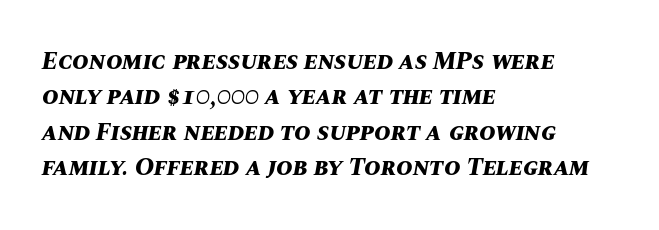
The image shows 25 px bold type, italic (leaning right); set left-aligned, normal line spacing (1.42x), normal letter spacing, not underlined.
